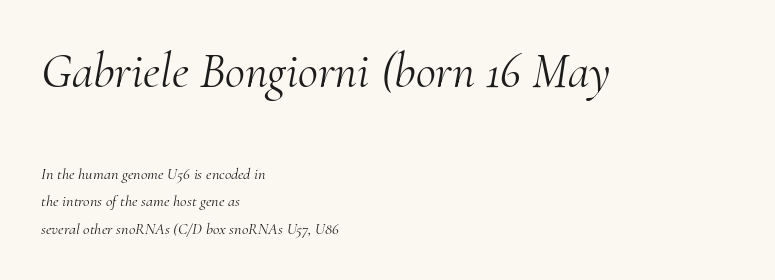
Q: Is the text bold? A: No.
Q: Is the text italic (slanted)? A: Yes, it leans right by about 10 degrees.
Q: Is the typeface a serif or a sans-serif typeface? A: Serif.
Q: Is the text underlined? A: No.
Q: How is the paragraph aligned? A: Left-aligned.
Q: Is the spacing between letters normal or unusually wide? A: Normal.
Q: Which block of text is set in a larger size, the first (top) or the second (bottom)? A: The first (top) one.
Q: Width (condensed, normal, or wide)? A: Normal.
Q: Stroke contrast? A: Medium.
Q: x-height? A: Small.
Q: Monospaced? A: No.
